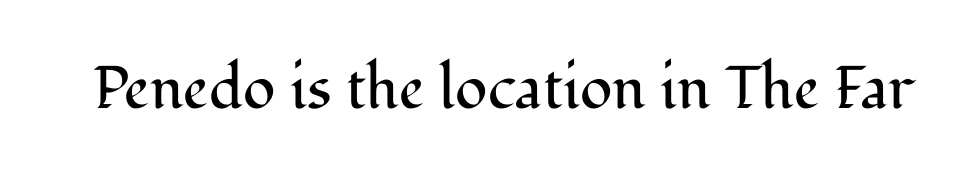
Just letters on the line, the space beneath them empty. You can tell from the footed stems that serif type was used. Each letter keeps its own natural width here, so spacing adapts to shape. In terms of letterspacing, this is plain default setting. The type sits square on the baseline with zero lean.
